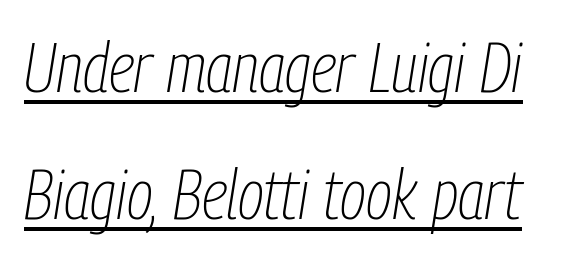
The whole block is typeset with a tilt. How are the letters spaced? Ordinarily, with no added tracking. Each stroke keeps to a modest, everyday thickness or less. Underline: present. Looks like regular typesetting: each glyph gets only the width it needs.
